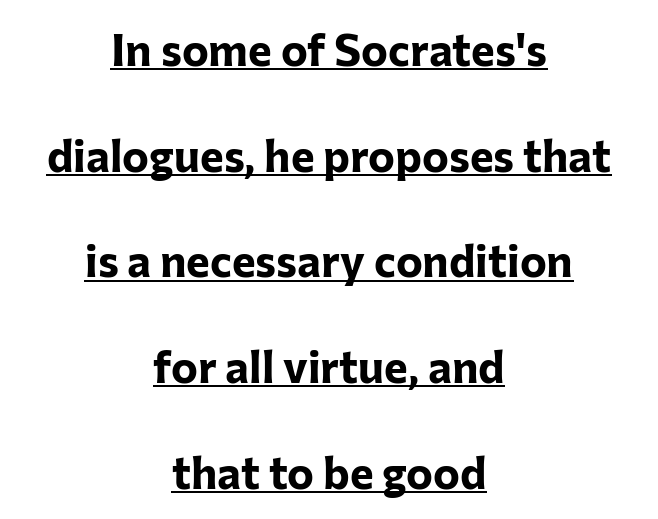
The passage shown is typeset with a sans-serif family. The horizontal fit of the characters is conventional and even. Posture: straight, roman, zero tilt. A rule runs beneath these lines of type. Notice how the passage keeps no hard edge, just a central spine. Here the designer chose a conventional face with non-uniform glyph widths.
